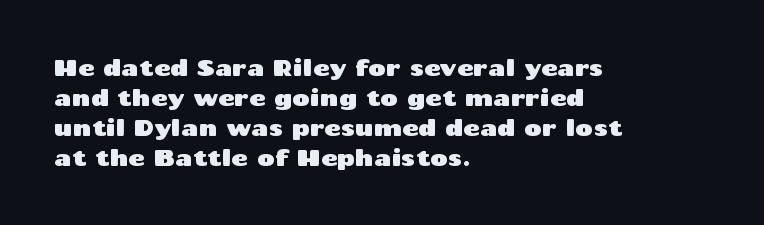
{"italic": "no", "underline": "no", "align": "left", "line_spacing": "normal", "line_spacing_ratio": 1.36, "letter_spacing": "normal", "letter_spacing_em": 0.0, "glyph_px": 22}
